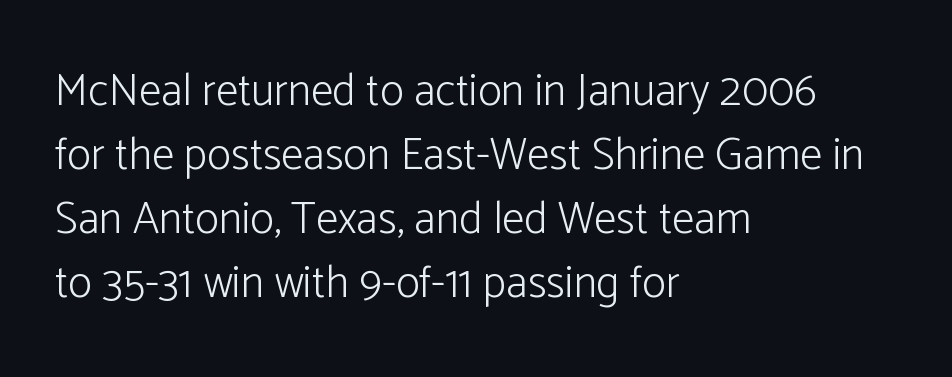
Q: Is the text bold? A: No.
Q: Is the text italic (slanted)? A: No, it is upright.
Q: Is the typeface a serif or a sans-serif typeface? A: Sans-serif.
Q: Is the text underlined? A: No.
Q: How is the paragraph aligned? A: Left-aligned.
Q: Is the spacing between letters normal or unusually wide? A: Normal.
Q: Is the spacing between lines tight, normal or loose? A: Normal.
Q: Width (condensed, normal, or wide)? A: Normal.
Q: Stroke contrast? A: Low.
Q: x-height? A: Medium.
Q: Monospaced? A: No.
